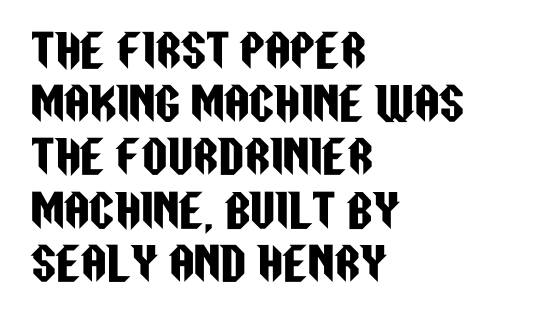
The rendering shows plain stroke endings on the letterforms — a sans-serif design. Each letter keeps its own natural width here, so spacing adapts to shape. This sample uses an upright cut, with every glyph sitting square on the baseline. Only glyphs here, with clear space below each row. The setting favours the left margin, as ordinary paragraphs usually do.
